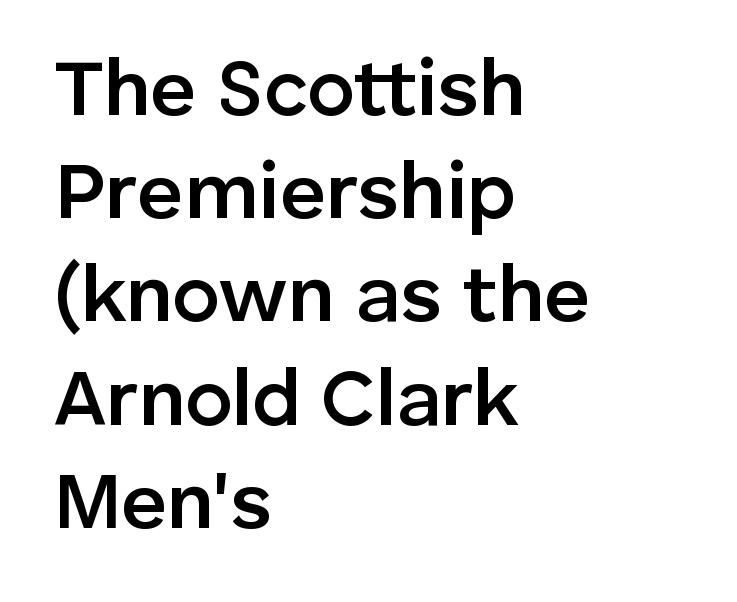
Students, observe: this is what conventionally led text looks like. You can tell it's not italic because the verticals are truly vertical. This is moderately heavy type, rendered in semibold. Notice how the passage keeps a crisp vertical edge on the left only. Characters follow at the spacing the type designer built in. Nope, no serifs anywhere on these letters.
